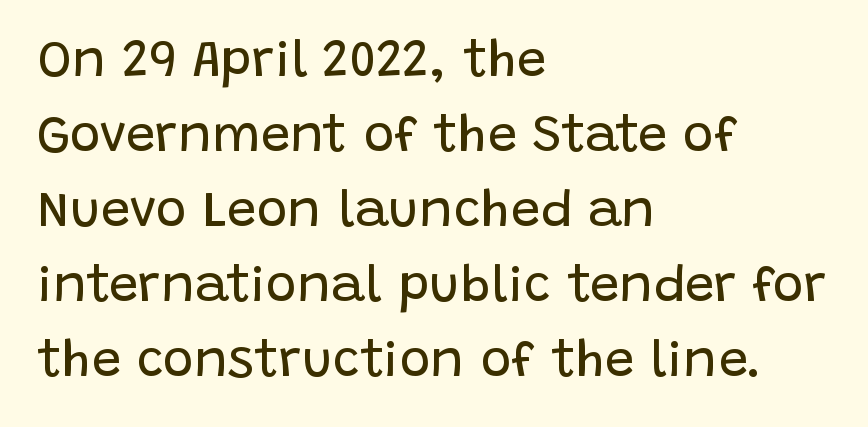
The image shows 52 px regular-weight sans-serif type, upright; set left-aligned, normal line spacing (1.44x), normal letter spacing, not underlined; low stroke contrast and a large x-height.
